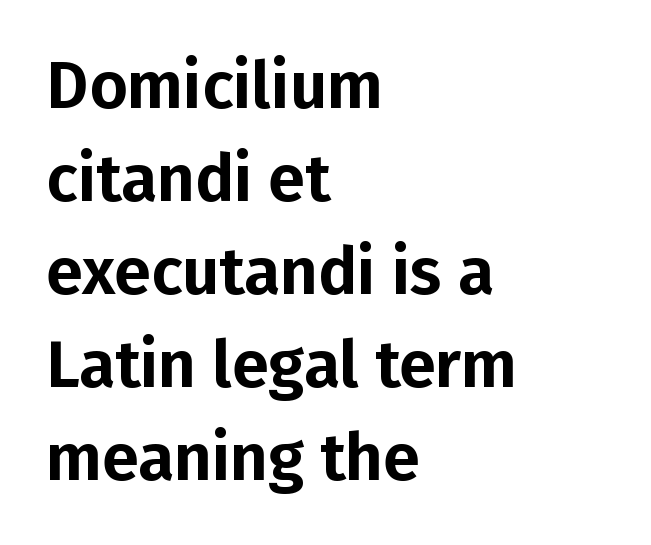
{"serif": "no", "italic": "no", "width": "normal", "stroke_contrast": "low", "x_height": "medium", "monospaced": "no", "underline": "no", "align": "left", "line_spacing": "normal", "line_spacing_ratio": 1.41, "letter_spacing": "normal", "letter_spacing_em": 0.0, "glyph_px": 66}
